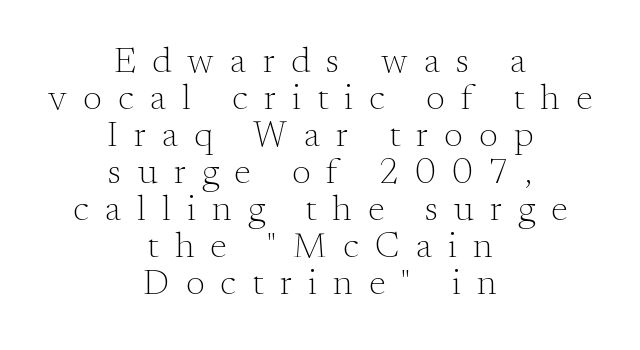
{"serif": "yes", "italic": "no", "bold": "no", "weight": "light", "width": "normal", "stroke_contrast": "medium", "x_height": "small", "monospaced": "no", "underline": "no", "align": "center", "line_spacing": "tight", "line_spacing_ratio": 1.03, "letter_spacing": "wide", "letter_spacing_em": 0.45, "glyph_px": 36}
